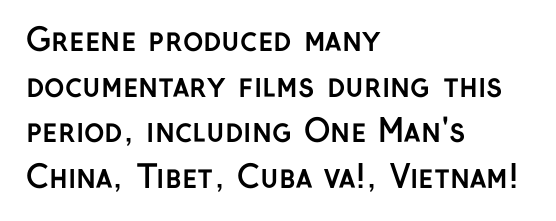
Think of a printed novel: that variable character pitch is what you see here. Is the letter spacing exaggerated? No — it looks like the ordinary default. Quick note: interline space is typical. Are there feet on the stems? There aren't — it's a sans. You can tell it's not italic because the verticals are truly vertical.
